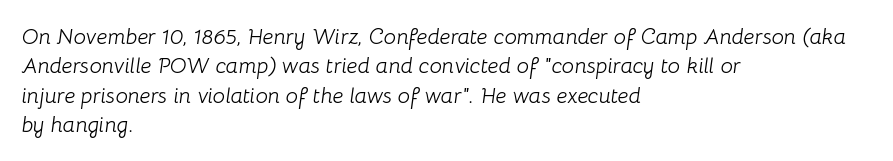
The type is set solid horizontally, with unmodified tracking. Is there much room between lines? A standard amount, neither cramped nor airy. The characters are drawn with everyday or finer stroke widths. Emphasis-style slanted type is in use. Beneath every word, the page is bare. The passage is arranged the way most books set body copy — flush left.
